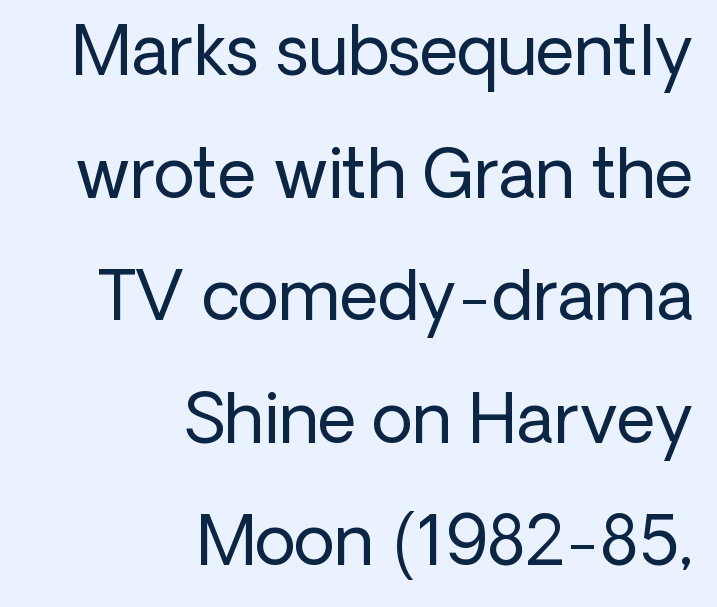
Varying glyph widths throughout — classic text-font behaviour. The line texture is even and compact thanks to regular tracking. Classification — sans serif. Heft: none added — not bold.
